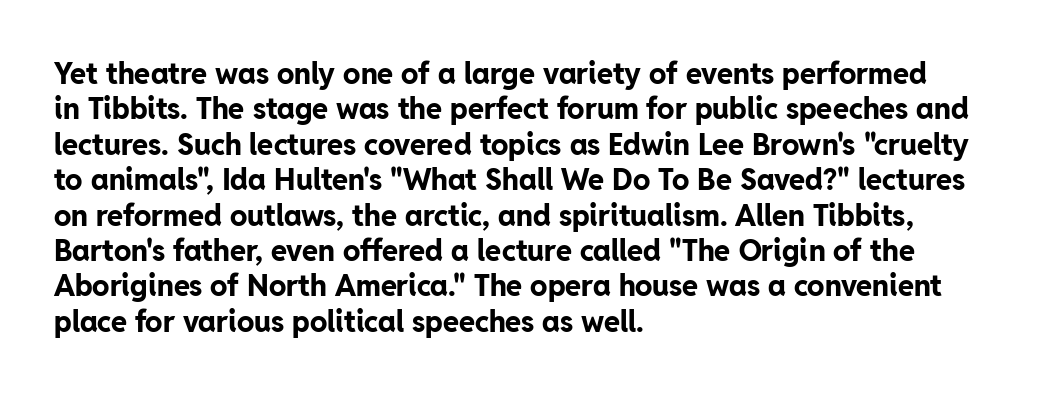
The image shows 29 px bold sans-serif type, upright; set left-aligned, line spacing 1.22x, normal letter spacing, not underlined; low stroke contrast and a medium x-height.
